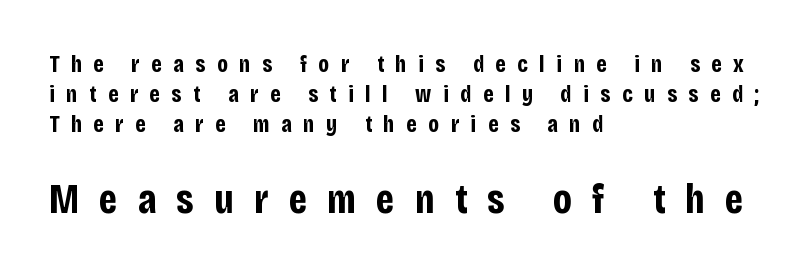
Q: Is the text bold? A: Yes.
Q: Is the text italic (slanted)? A: No, it is upright.
Q: Is the typeface a serif or a sans-serif typeface? A: Sans-serif.
Q: Is the text underlined? A: No.
Q: How is the paragraph aligned? A: Left-aligned.
Q: Is the spacing between letters normal or unusually wide? A: Unusually wide.
Q: Is the spacing between lines tight, normal or loose? A: Normal.
Q: Which block of text is set in a larger size, the first (top) or the second (bottom)? A: The second (bottom) one.
Q: Width (condensed, normal, or wide)? A: Condensed.
Q: Stroke contrast? A: Low.
Q: x-height? A: Large.
Q: Monospaced? A: No.
